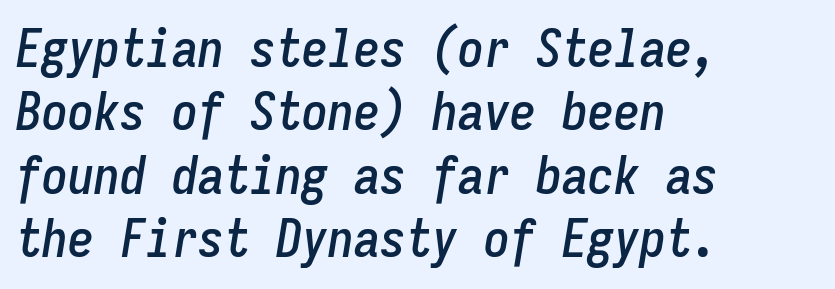
Q: Is the text italic (slanted)? A: Yes, it leans right by about 9 degrees.
Q: Is the text underlined? A: No.
Q: How is the paragraph aligned? A: Left-aligned.
Q: Is the spacing between letters normal or unusually wide? A: Normal.
Q: Width (condensed, normal, or wide)? A: Condensed.
Q: Stroke contrast? A: Low.
Q: x-height? A: Medium.
Q: Monospaced? A: Yes.
